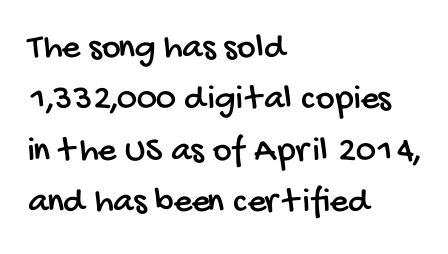
The image shows 36 px condensed sans-serif type; set left-aligned, normal line spacing (1.43x), normal letter spacing, not underlined; low stroke contrast and a large x-height.
